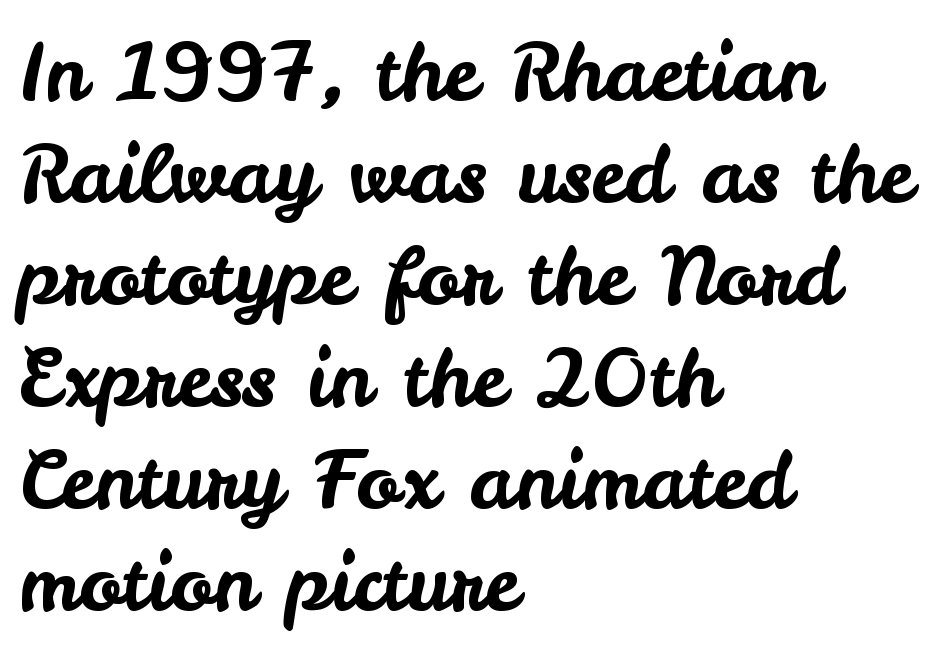
Honestly, there is no underline to notice here at all. The letterforms sit shoulder to shoulder at normal distance. This rendering employs a face without finishing strokes, i.e., a sans-serif. The leading is moderate, giving the passage an even texture.
